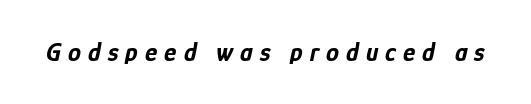
Descender tails drop into unmarked territory. The tracking reads as deliberately expanded to a designer's eye. Stroke thickness is high; the sample reads as a true bold. The glyphs look as if they've been sheared to an angle.
